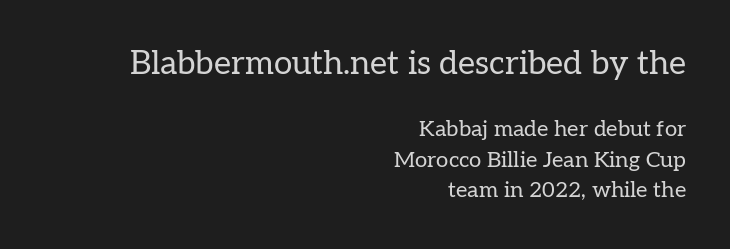
Notice how the passage keeps a crisp vertical edge on the right only. This block has exactly the height ordinary leading produces. The font is comparable to plain body text, perhaps lighter. The designer went with a serif here, giving each stem small feet.
